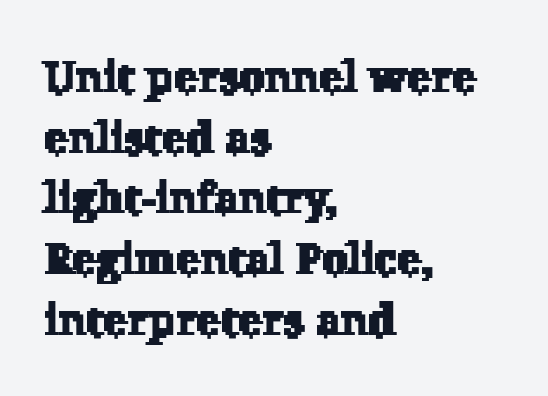
Q: Is the typeface a serif or a sans-serif typeface? A: Serif.
Q: Is the text underlined? A: No.
Q: How is the paragraph aligned? A: Left-aligned.
Q: Is the spacing between letters normal or unusually wide? A: Normal.
Q: Is the spacing between lines tight, normal or loose? A: Normal.
Q: Width (condensed, normal, or wide)? A: Normal.
Q: Stroke contrast? A: Low.
Q: x-height? A: Medium.
Q: Monospaced? A: No.
